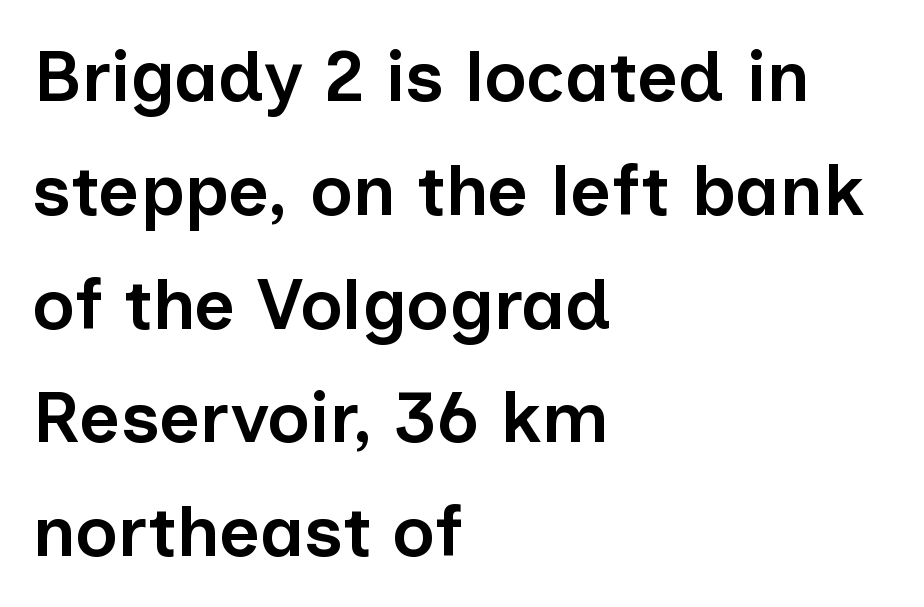
The image shows 72 px semibold sans-serif type, upright; set left-aligned, normal line spacing (1.58x), normal letter spacing, not underlined; low stroke contrast and a medium x-height.
